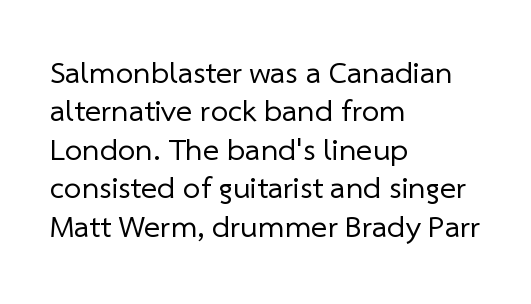
Q: Is the text bold? A: No.
Q: Is the typeface a serif or a sans-serif typeface? A: Sans-serif.
Q: Is the text underlined? A: No.
Q: How is the paragraph aligned? A: Left-aligned.
Q: Is the spacing between letters normal or unusually wide? A: Normal.
Q: Width (condensed, normal, or wide)? A: Normal.
Q: Stroke contrast? A: Low.
Q: x-height? A: Medium.
Q: Monospaced? A: No.
